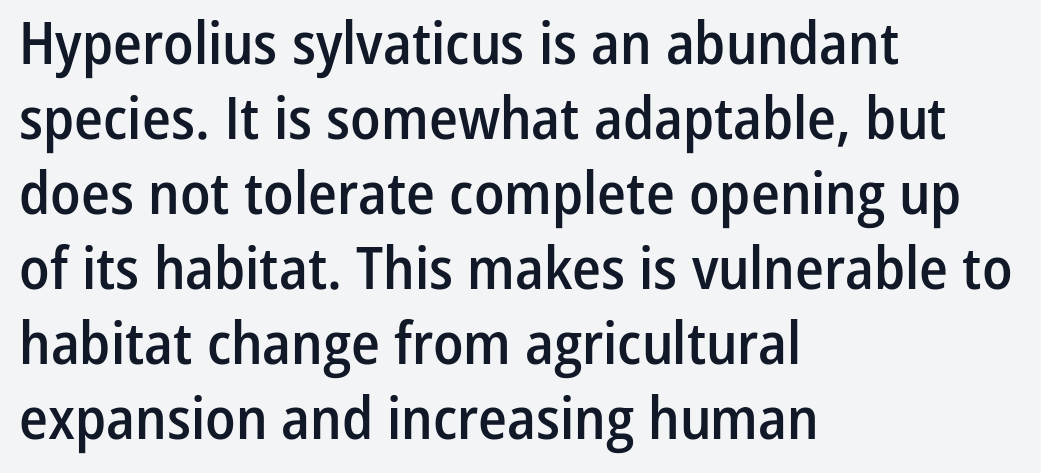
{"serif": "no", "italic": "no", "bold": "semi", "weight": "semibold", "width": "condensed", "stroke_contrast": "low", "x_height": "medium", "monospaced": "no", "underline": "no", "align": "left", "line_spacing": "normal", "line_spacing_ratio": 1.27, "letter_spacing": "normal", "letter_spacing_em": 0.0, "glyph_px": 59}
